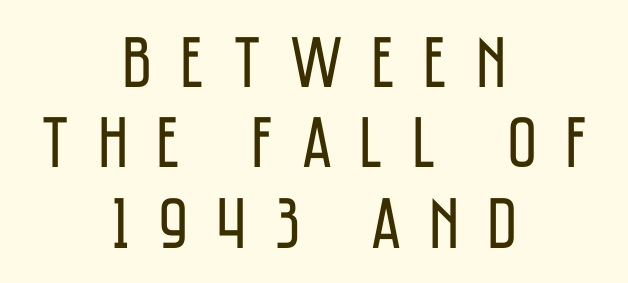
Q: Is the text bold? A: No.
Q: Is the text italic (slanted)? A: No, it is upright.
Q: Is the typeface a serif or a sans-serif typeface? A: Sans-serif.
Q: Is the text underlined? A: No.
Q: How is the paragraph aligned? A: Centered.
Q: Is the spacing between letters normal or unusually wide? A: Unusually wide.
Q: Is the spacing between lines tight, normal or loose? A: Tight.
Q: Width (condensed, normal, or wide)? A: Condensed.
Q: Stroke contrast? A: Low.
Q: x-height? A: Large.
Q: Monospaced? A: No.
